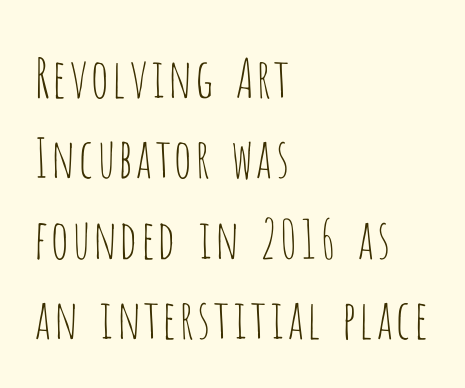
The image shows 54 px thin, condensed sans-serif type, upright; set left-aligned, normal line spacing (1.49x), normal letter spacing, not underlined; low stroke contrast and a large x-height.
